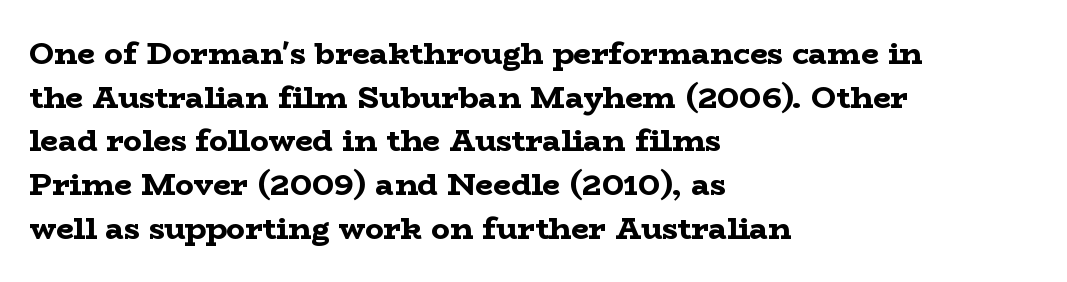
{"serif": "yes", "italic": "no", "bold": "yes", "weight": "bold", "width": "wide", "stroke_contrast": "low", "x_height": "medium", "monospaced": "no", "underline": "no", "align": "left", "line_spacing": "normal", "line_spacing_ratio": 1.41, "letter_spacing": "normal", "letter_spacing_em": 0.0, "glyph_px": 31}
